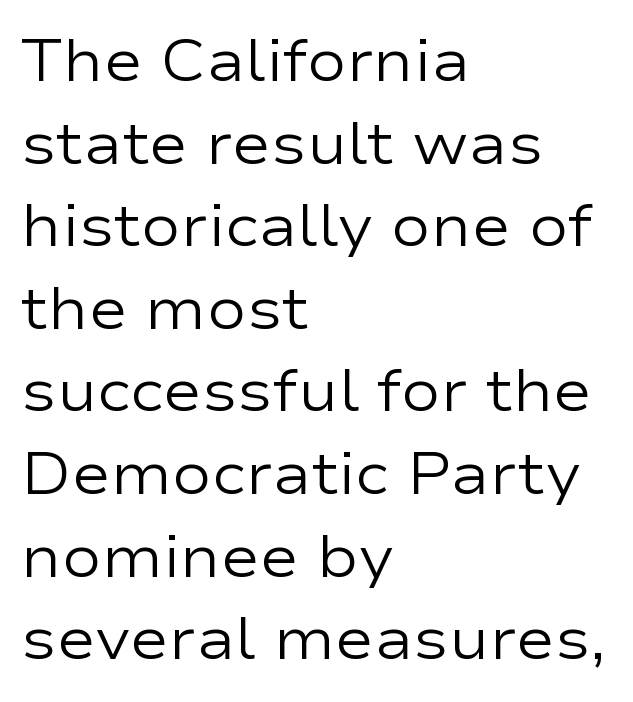
Q: Is the text bold? A: No.
Q: Is the text italic (slanted)? A: No, it is upright.
Q: Is the typeface a serif or a sans-serif typeface? A: Sans-serif.
Q: Is the text underlined? A: No.
Q: How is the paragraph aligned? A: Left-aligned.
Q: Is the spacing between letters normal or unusually wide? A: Normal.
Q: Is the spacing between lines tight, normal or loose? A: Normal.
Q: Width (condensed, normal, or wide)? A: Wide.
Q: Stroke contrast? A: Low.
Q: x-height? A: Medium.
Q: Monospaced? A: No.
